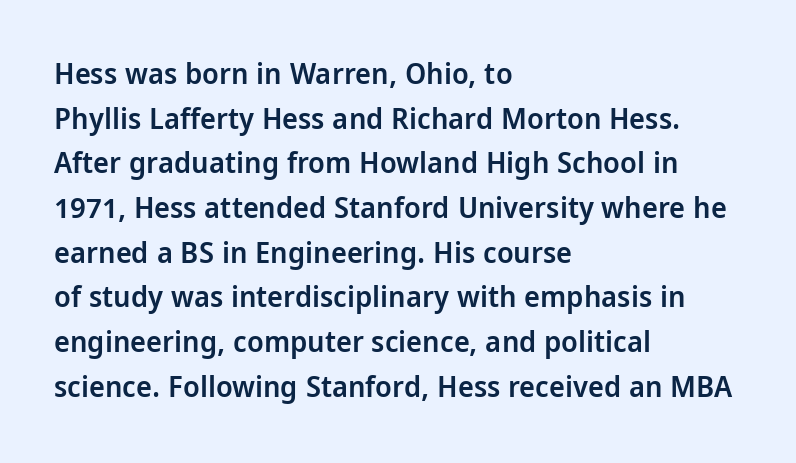
Words appear dense and cohesive because spacing is normal. Italic? Not at all — the glyphs are vertical. Check the space under the baseline: it is left empty. This sample has the flowing, uneven cadence of proportional lettering. These lines carry some extra weight — a demibold, not a full bold.
